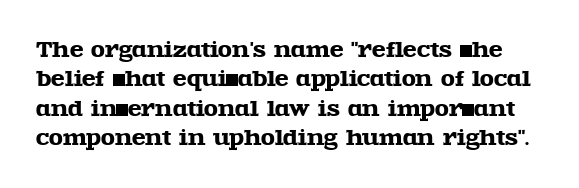
Honestly, the row spacing looks completely unremarkable. Rule under the text: the space is simply empty. You could call the tracking neutral — neither tight nor loose. A roman cut, with each character standing at attention.
